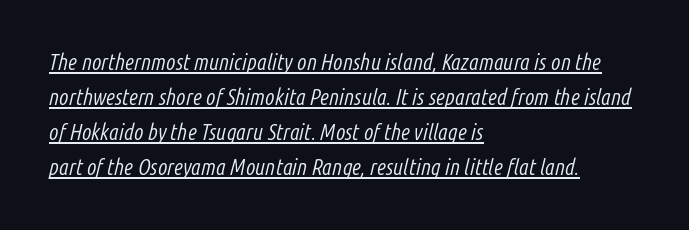
Q: Is the text bold? A: No.
Q: Is the text italic (slanted)? A: Yes, it leans right by about 14 degrees.
Q: Is the text underlined? A: Yes.
Q: How is the paragraph aligned? A: Left-aligned.
Q: Is the spacing between letters normal or unusually wide? A: Normal.
Q: Is the spacing between lines tight, normal or loose? A: Normal.
